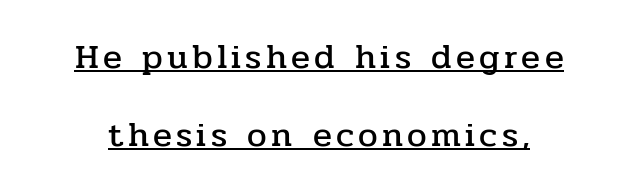
Q: Is the text italic (slanted)? A: No, it is upright.
Q: Is the typeface a serif or a sans-serif typeface? A: Serif.
Q: Is the text underlined? A: Yes.
Q: How is the paragraph aligned? A: Centered.
Q: Is the spacing between lines tight, normal or loose? A: Loose.
Q: Width (condensed, normal, or wide)? A: Normal.
Q: Stroke contrast? A: Low.
Q: x-height? A: Medium.
Q: Monospaced? A: No.
